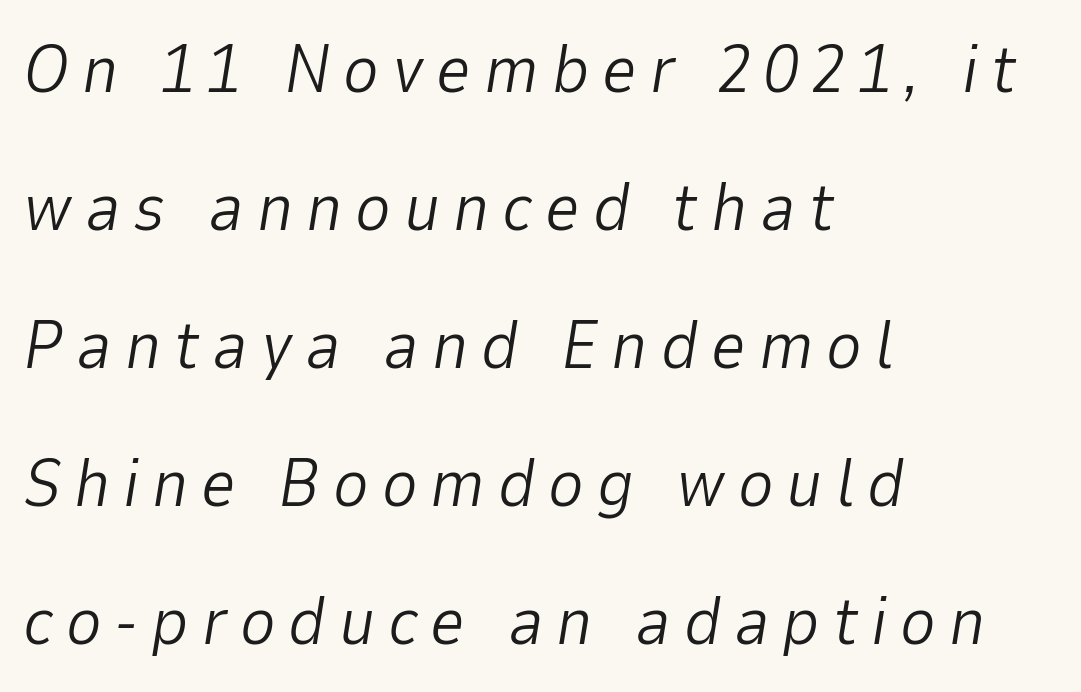
{"italic": "yes", "lean": "right", "slant_degrees": 9, "bold": "no", "weight": "light", "width": "normal", "stroke_contrast": "low", "x_height": "medium", "monospaced": "no", "underline": "no", "align": "left", "line_spacing": "loose", "line_spacing_ratio": 2.03, "glyph_px": 68}
